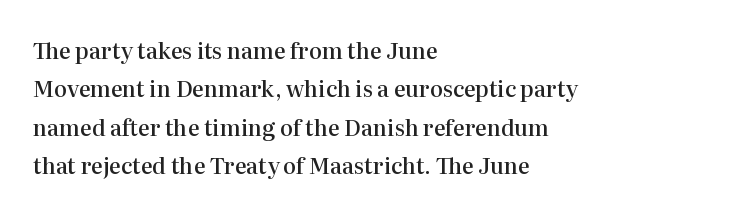
Q: Is the text bold? A: Semi-bold.
Q: Is the text italic (slanted)? A: No, it is upright.
Q: Is the text underlined? A: No.
Q: How is the paragraph aligned? A: Left-aligned.
Q: Is the spacing between letters normal or unusually wide? A: Normal.
